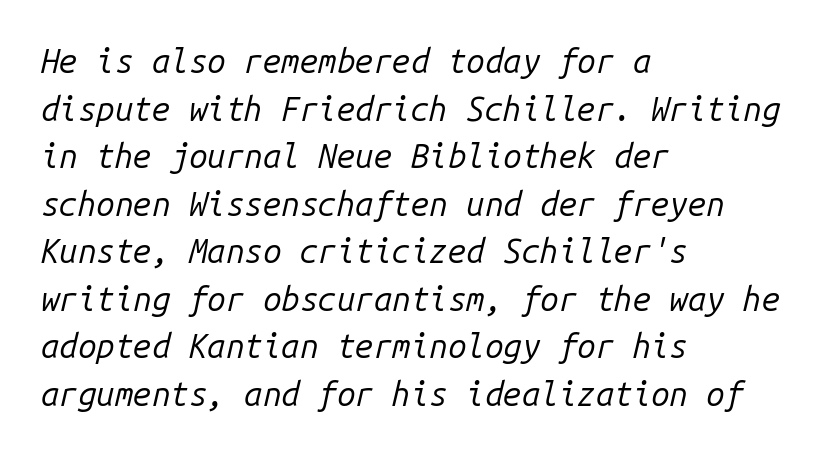
Q: Is the text bold? A: No.
Q: Is the text italic (slanted)? A: Yes, it leans right by about 14 degrees.
Q: Is the text underlined? A: No.
Q: How is the paragraph aligned? A: Left-aligned.
Q: Is the spacing between letters normal or unusually wide? A: Normal.
Q: Is the spacing between lines tight, normal or loose? A: Normal.
Q: Width (condensed, normal, or wide)? A: Normal.
Q: Stroke contrast? A: Low.
Q: x-height? A: Medium.
Q: Monospaced? A: Yes.
